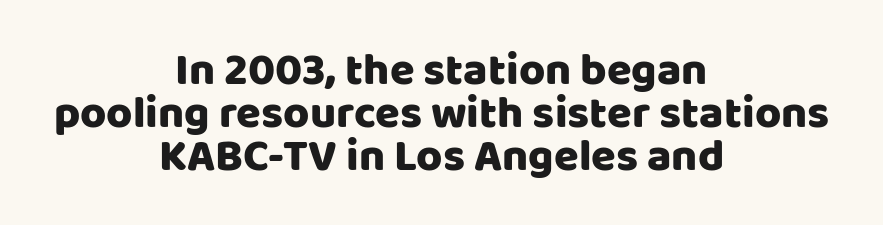
{"serif": "no", "italic": "no", "width": "normal", "stroke_contrast": "low", "x_height": "large", "monospaced": "no", "underline": "no", "align": "center", "line_spacing": "tight", "line_spacing_ratio": 0.96, "letter_spacing": "normal", "letter_spacing_em": 0.0, "glyph_px": 45}
